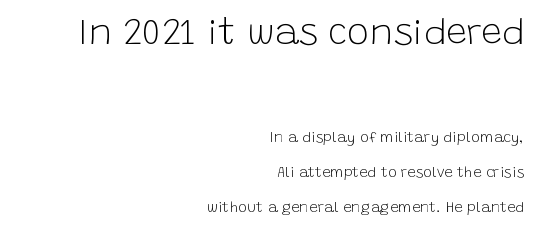
{"serif": "no", "italic": "no", "bold": "no", "weight": "light", "width": "normal", "stroke_contrast": "low", "x_height": "large", "monospaced": "no", "underline": "no", "align": "right", "line_spacing": "loose", "line_spacing_ratio": 2.32, "letter_spacing": "normal", "letter_spacing_em": 0.0, "larger_block": "first", "size_ratio": 2.47, "glyph_px": 37}
